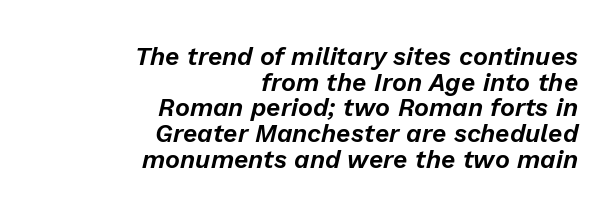
{"italic": "yes", "lean": "right", "slant_degrees": 13, "underline": "no", "align": "right", "line_spacing": "tight", "line_spacing_ratio": 1.03, "letter_spacing": "normal", "letter_spacing_em": 0.0, "glyph_px": 25}
